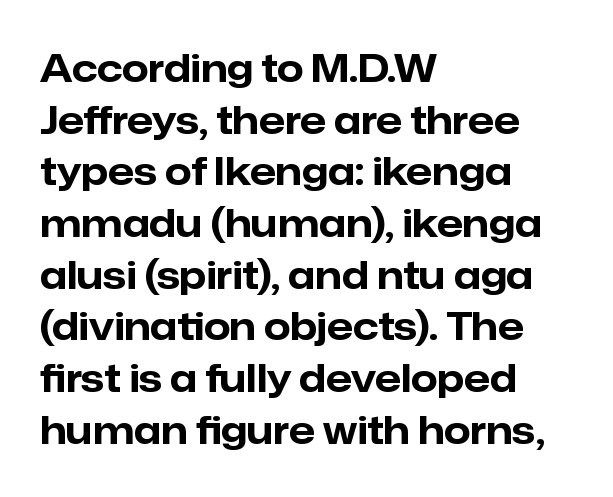
The gap between lines stays unmarked. The type is set solid horizontally, with unmodified tracking. Note: no serifs on the glyphs. Set as a true bold cut, around the 700 mark. A normal amount of white space separates one row of letters from the next.
